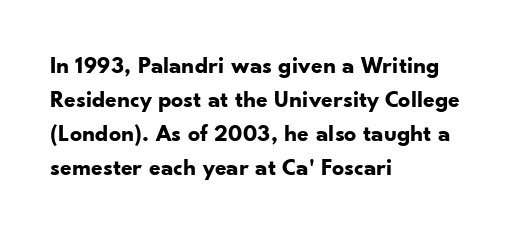
Check under the words: just untouched page. The lettering stays uniformly vertical, giving the passage a roman look. Does the weight exceed regular? Yes, all the way to bold. Leading: standard.
